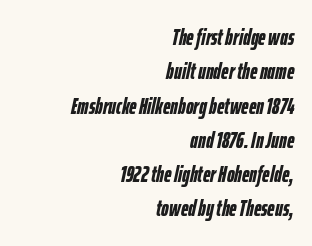
{"italic": "yes", "lean": "right", "slant_degrees": 12, "bold": "yes", "underline": "no", "align": "right", "line_spacing": "normal", "line_spacing_ratio": 1.49, "letter_spacing": "normal", "letter_spacing_em": 0.0, "glyph_px": 23}
